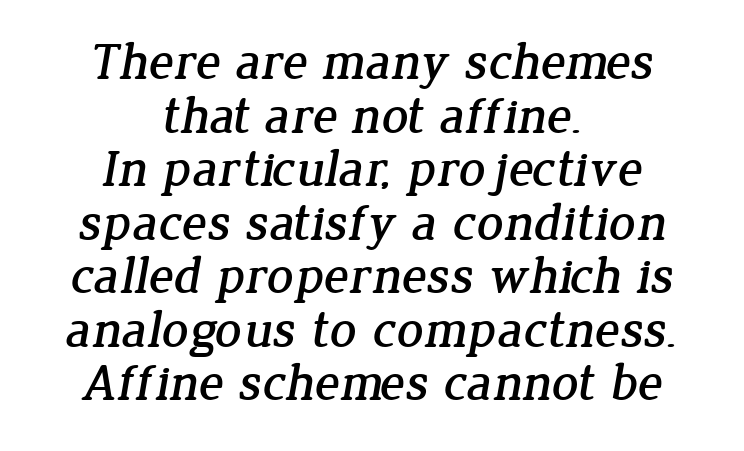
The image shows 52 px serif type; set centered, tight line spacing (1.03x), normal letter spacing, not underlined; low stroke contrast and a medium x-height.
